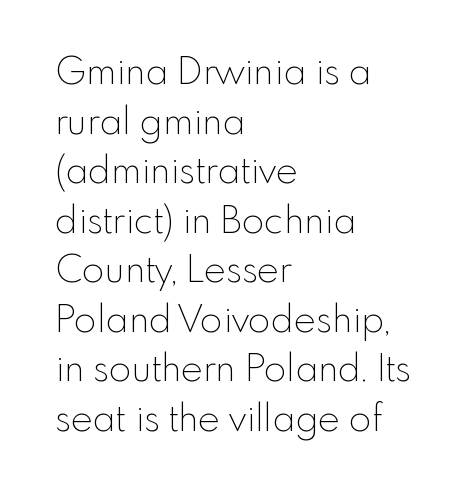
Q: Is the text bold? A: No.
Q: Is the text italic (slanted)? A: No, it is upright.
Q: Is the typeface a serif or a sans-serif typeface? A: Sans-serif.
Q: Is the text underlined? A: No.
Q: How is the paragraph aligned? A: Left-aligned.
Q: Is the spacing between letters normal or unusually wide? A: Normal.
Q: Is the spacing between lines tight, normal or loose? A: Normal.
Q: Width (condensed, normal, or wide)? A: Normal.
Q: x-height? A: Small.
Q: Monospaced? A: No.
